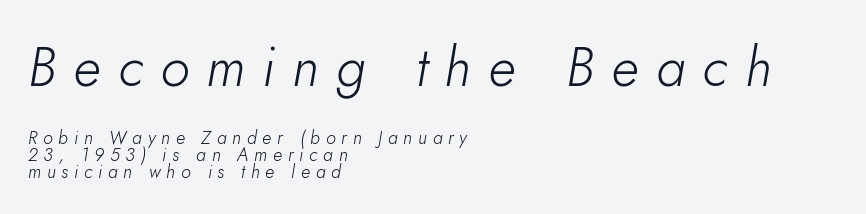
Compared with a centered layout, this one pins lines to the left instead. The passage shown begins with its larger block and ends with its smaller one. Just letters on the line, the space beneath them empty. Is the letter spacing exaggerated? Yes — the characters are pushed far apart.
